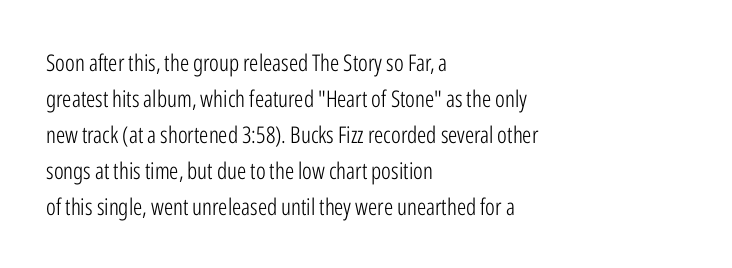
{"italic": "no", "bold": "no", "underline": "no", "align": "left", "line_spacing": "normal", "line_spacing_ratio": 1.56, "letter_spacing": "normal", "letter_spacing_em": 0.0, "glyph_px": 23}
